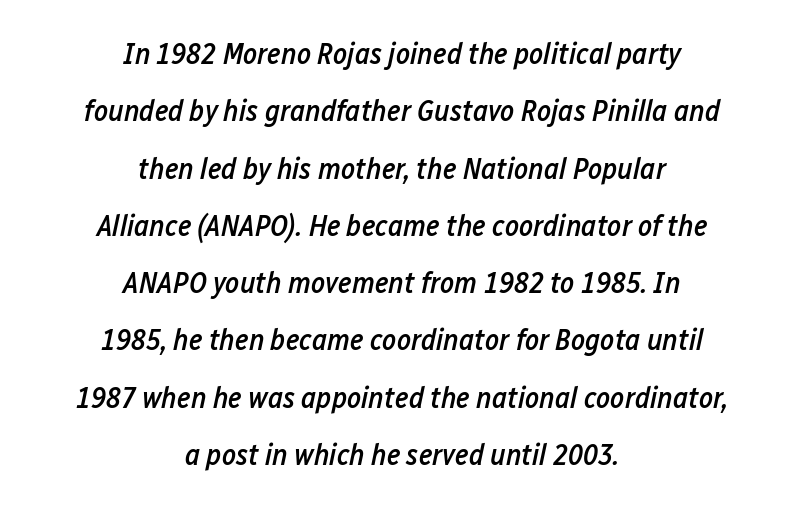
This is moderately heavy type, rendered in semibold. Observe the lean: these are italic letterforms. The foot of each line stays bare and open. The rendering uses natural spacing where letterforms have individual widths. The letters sit at their default tracking, neither squeezed nor spread.
